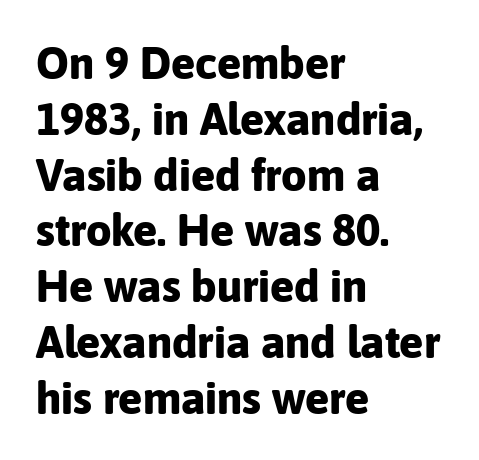
Q: Is the text bold? A: Yes.
Q: Is the text italic (slanted)? A: No, it is upright.
Q: Is the typeface a serif or a sans-serif typeface? A: Sans-serif.
Q: Is the text underlined? A: No.
Q: How is the paragraph aligned? A: Left-aligned.
Q: Is the spacing between letters normal or unusually wide? A: Normal.
Q: Width (condensed, normal, or wide)? A: Normal.
Q: Stroke contrast? A: Low.
Q: x-height? A: Medium.
Q: Monospaced? A: No.
